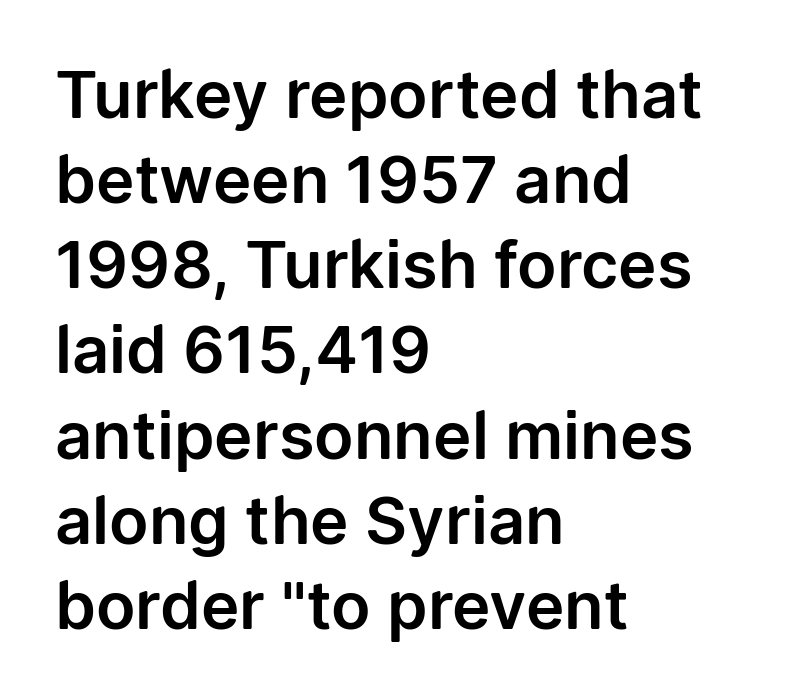
The image shows 65 px sans-serif type, upright; set left-aligned, normal line spacing (1.31x), normal letter spacing, not underlined; low stroke contrast and a medium x-height.
